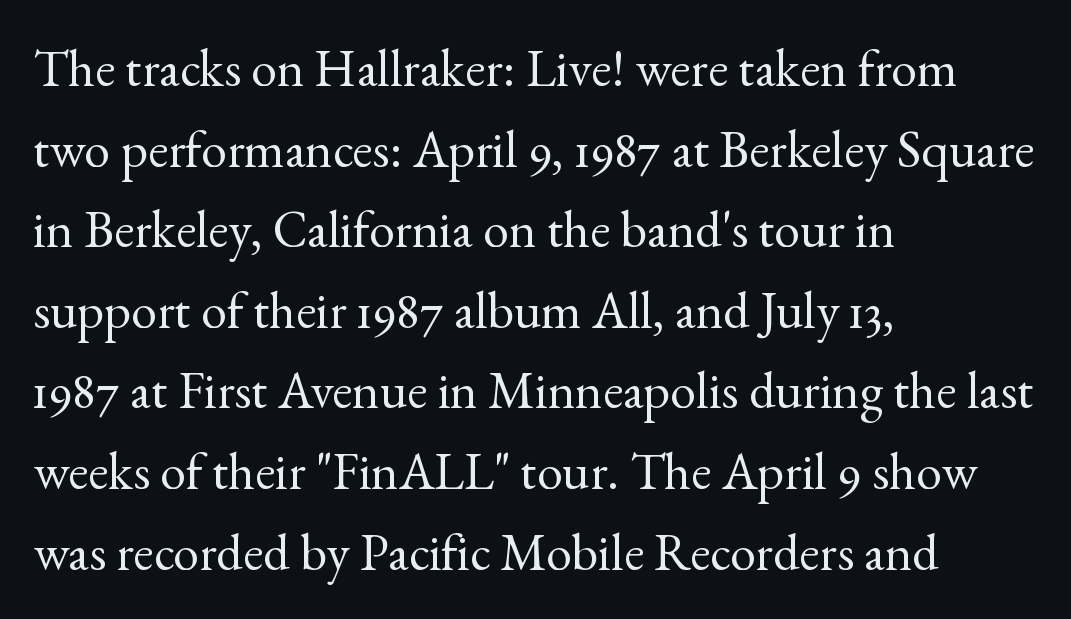
Q: Is the text bold? A: No.
Q: Is the text italic (slanted)? A: No, it is upright.
Q: Is the typeface a serif or a sans-serif typeface? A: Serif.
Q: Is the text underlined? A: No.
Q: How is the paragraph aligned? A: Left-aligned.
Q: Is the spacing between letters normal or unusually wide? A: Normal.
Q: Is the spacing between lines tight, normal or loose? A: Normal.
Q: Width (condensed, normal, or wide)? A: Normal.
Q: x-height? A: Small.
Q: Monospaced? A: No.
